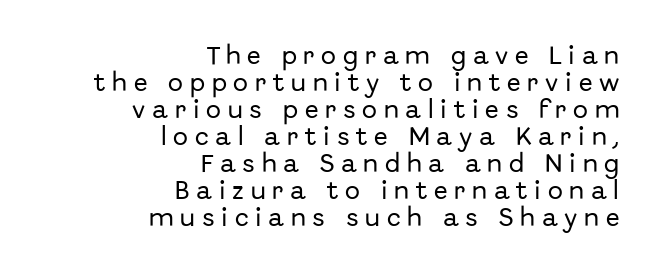
{"italic": "no", "underline": "no", "align": "right", "line_spacing": "normal", "line_spacing_ratio": 1.35, "letter_spacing": "wide", "letter_spacing_em": 0.34, "glyph_px": 20}
